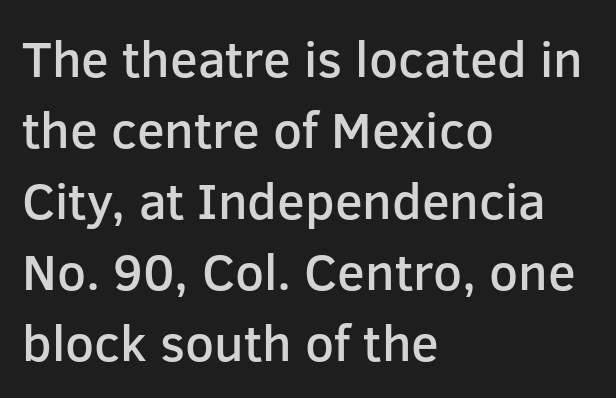
{"serif": "no", "italic": "no", "bold": "semi", "weight": "semibold", "width": "normal", "stroke_contrast": "low", "x_height": "medium", "monospaced": "no", "underline": "no", "align": "left", "line_spacing": "normal", "line_spacing_ratio": 1.39, "letter_spacing": "normal", "letter_spacing_em": 0.0, "glyph_px": 51}
